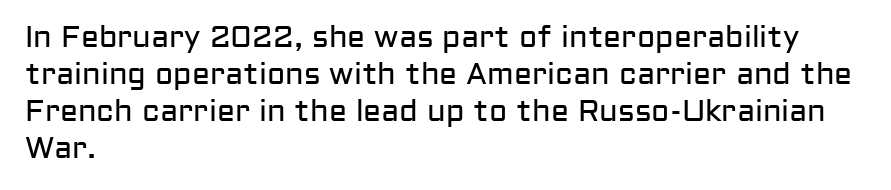
{"serif": "no", "italic": "no", "bold": "no", "weight": "regular", "width": "normal", "stroke_contrast": "low", "x_height": "medium", "monospaced": "no", "underline": "no", "align": "left", "line_spacing_ratio": 1.23, "letter_spacing": "normal", "letter_spacing_em": 0.0, "glyph_px": 30}
